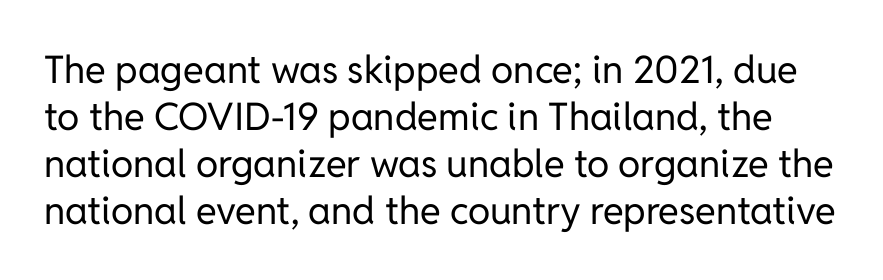
{"serif": "no", "italic": "no", "bold": "no", "weight": "regular", "width": "normal", "stroke_contrast": "low", "x_height": "medium", "monospaced": "no", "underline": "no", "line_spacing_ratio": 1.24, "letter_spacing": "normal", "letter_spacing_em": 0.0, "glyph_px": 38}
